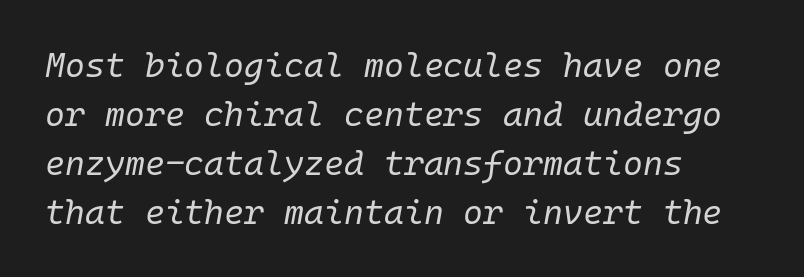
{"italic": "yes", "lean": "right", "slant_degrees": 10, "bold": "no", "weight": "regular", "width": "normal", "stroke_contrast": "low", "x_height": "medium", "monospaced": "yes", "underline": "no", "align": "left", "line_spacing": "normal", "line_spacing_ratio": 1.44, "letter_spacing": "normal", "letter_spacing_em": 0.0, "glyph_px": 34}
